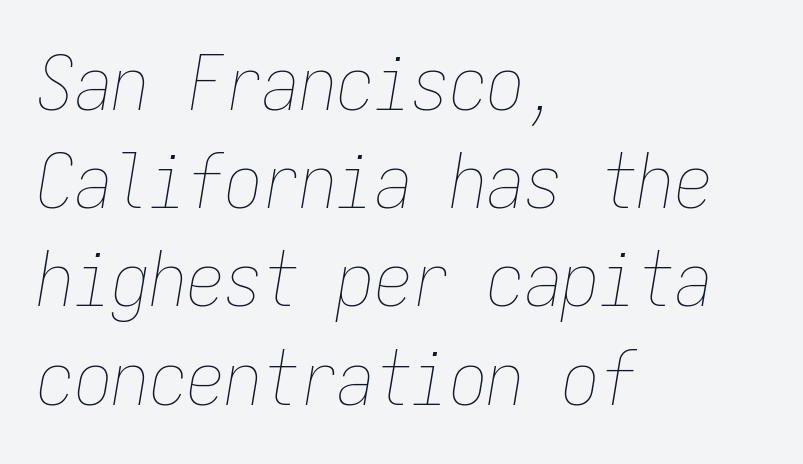
This rendering uses left alignment, leaving the right contour irregular. This block has exactly the height ordinary leading produces. Decoration check: the copy has no underline. This is not heavy type; no bold has been used. You could count columns in this text — the font is strictly monospaced.
